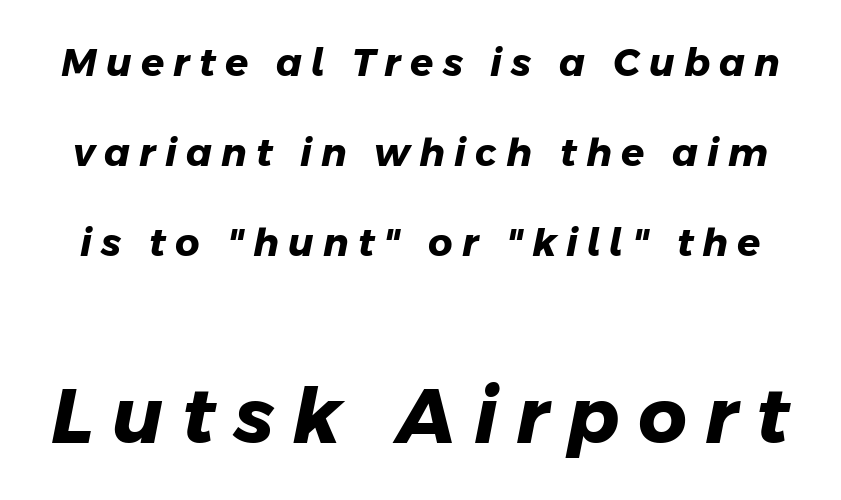
Q: Is the text bold? A: Yes.
Q: Is the typeface a serif or a sans-serif typeface? A: Sans-serif.
Q: Is the text underlined? A: No.
Q: Is the spacing between letters normal or unusually wide? A: Unusually wide.
Q: Is the spacing between lines tight, normal or loose? A: Loose.
Q: Which block of text is set in a larger size, the first (top) or the second (bottom)? A: The second (bottom) one.
Q: Width (condensed, normal, or wide)? A: Normal.
Q: Stroke contrast? A: Low.
Q: x-height? A: Medium.
Q: Monospaced? A: No.
